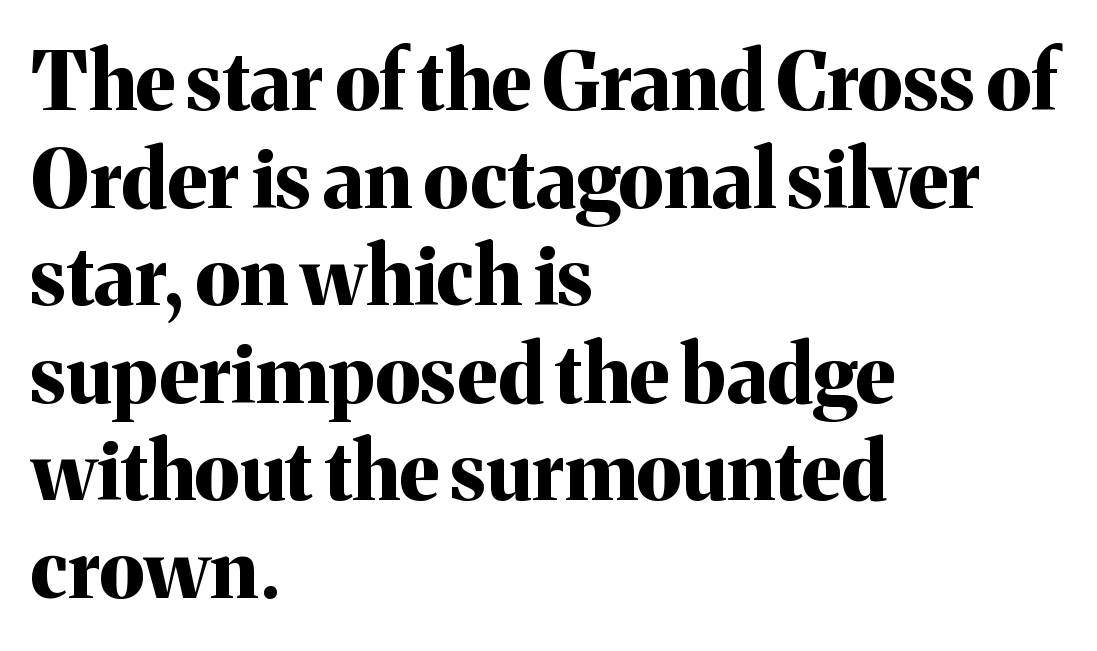
{"serif": "yes", "italic": "no", "bold": "yes", "weight": "bold", "width": "normal", "stroke_contrast": "medium", "x_height": "medium", "monospaced": "no", "underline": "no", "align": "left", "line_spacing_ratio": 1.22, "letter_spacing": "normal", "letter_spacing_em": 0.0, "glyph_px": 80}
